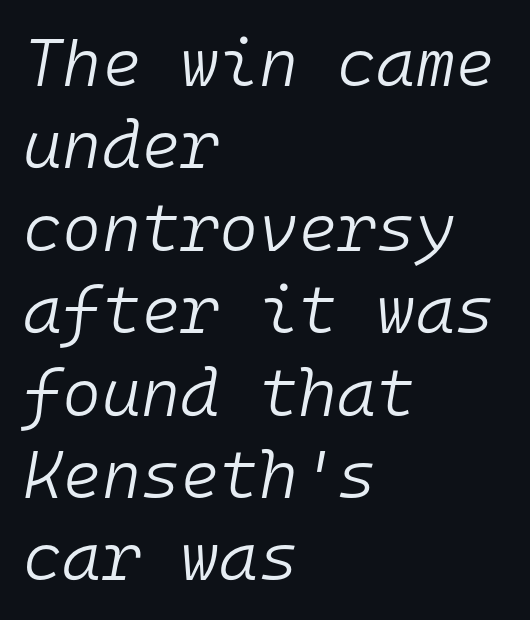
{"italic": "yes", "lean": "right", "slant_degrees": 10, "bold": "no", "weight": "light", "width": "normal", "stroke_contrast": "low", "x_height": "medium", "monospaced": "yes", "underline": "no", "align": "left", "line_spacing_ratio": 1.23, "letter_spacing": "normal", "letter_spacing_em": 0.0, "glyph_px": 67}
